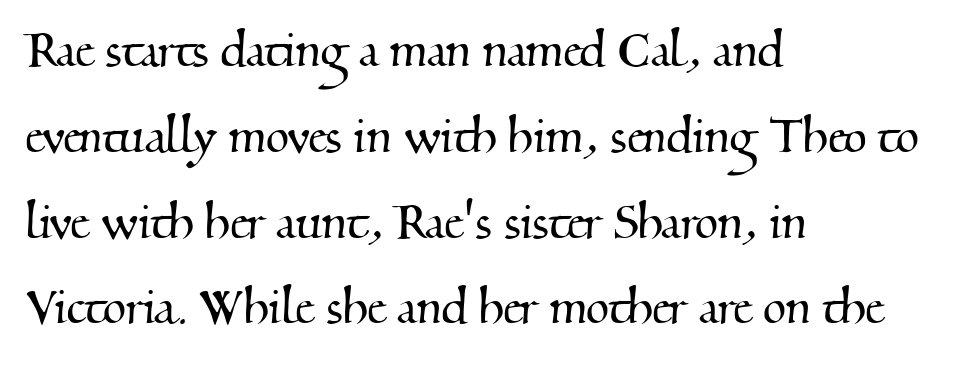
The leading is moderate, giving the passage an even texture. The horizontal fit of the characters is conventional and even. If you drew a ruler down the left edge, every line would touch it. Does the type have serifs? Yes, each stem ends in a small foot. A bare baseline throughout the passage.
